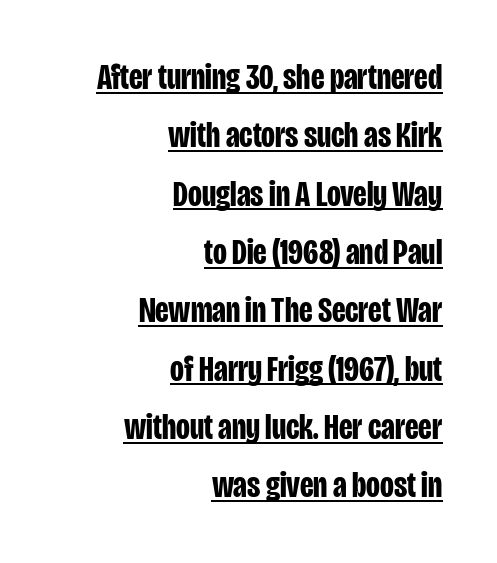
The image shows 36 px bold, condensed sans-serif type, upright; set right-aligned, normal line spacing (1.62x), normal letter spacing, underlined; low stroke contrast and a large x-height.
